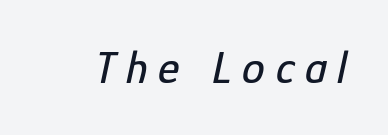
The image shows 46 px condensed type, italic (leaning right); set unusually wide letter spacing (+0.23 em), not underlined; low stroke contrast and a medium x-height.
